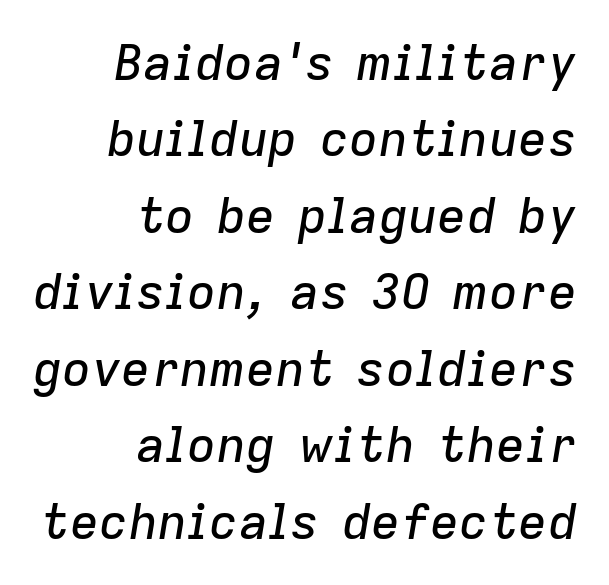
{"italic": "yes", "lean": "right", "slant_degrees": 9, "width": "normal", "stroke_contrast": "low", "x_height": "medium", "monospaced": "no", "underline": "no", "align": "right", "line_spacing": "normal", "line_spacing_ratio": 1.56, "letter_spacing": "normal", "letter_spacing_em": 0.0, "glyph_px": 49}
